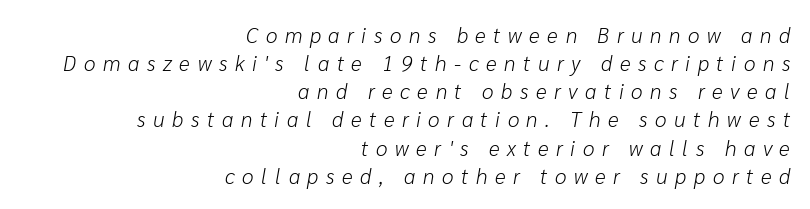
{"italic": "yes", "lean": "right", "slant_degrees": 10, "bold": "no", "underline": "no", "align": "right", "line_spacing": "normal", "line_spacing_ratio": 1.34, "letter_spacing": "wide", "letter_spacing_em": 0.36, "glyph_px": 21}
